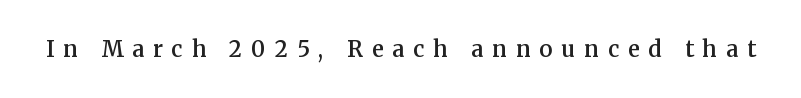
Q: Is the text bold? A: Semi-bold.
Q: Is the text italic (slanted)? A: No, it is upright.
Q: Is the text underlined? A: No.
Q: Is the spacing between letters normal or unusually wide? A: Unusually wide.
